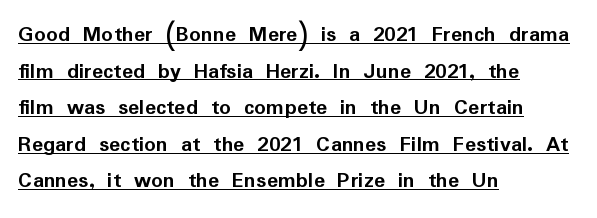
The image shows 23 px bold type, upright; set left-aligned, normal line spacing (1.59x), normal letter spacing, underlined.
